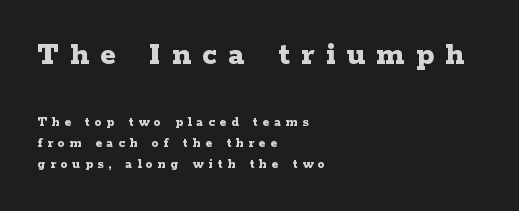
Q: Is the text bold? A: Yes.
Q: Is the text italic (slanted)? A: No, it is upright.
Q: Is the typeface a serif or a sans-serif typeface? A: Serif.
Q: Is the text underlined? A: No.
Q: How is the paragraph aligned? A: Left-aligned.
Q: Is the spacing between letters normal or unusually wide? A: Unusually wide.
Q: Is the spacing between lines tight, normal or loose? A: Normal.
Q: Which block of text is set in a larger size, the first (top) or the second (bottom)? A: The first (top) one.
Q: Width (condensed, normal, or wide)? A: Wide.
Q: Stroke contrast? A: Low.
Q: x-height? A: Medium.
Q: Monospaced? A: No.
